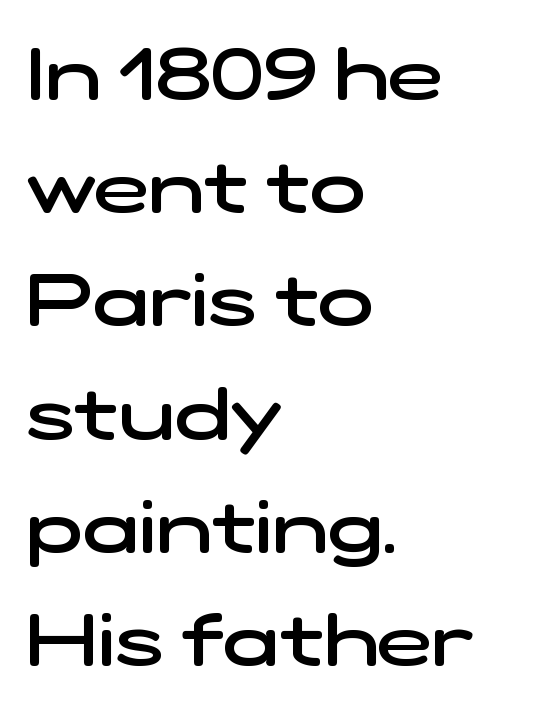
The image shows 74 px semibold, wide sans-serif type; set left-aligned, normal line spacing (1.53x), normal letter spacing, not underlined; low stroke contrast and a medium x-height.
